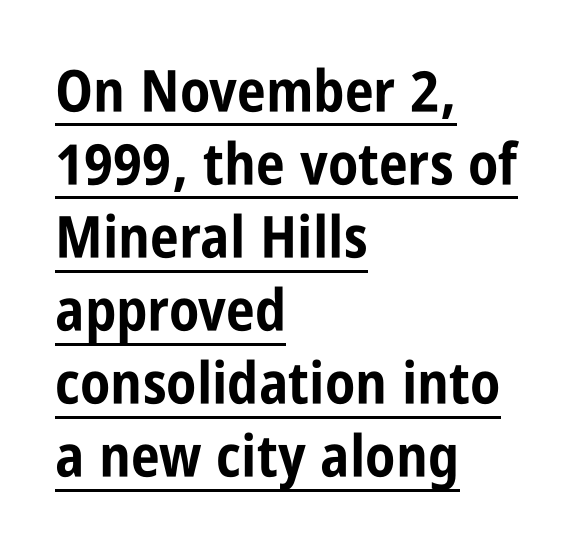
{"serif": "no", "italic": "no", "bold": "yes", "weight": "bold", "width": "condensed", "stroke_contrast": "low", "x_height": "large", "monospaced": "no", "underline": "yes", "align": "left", "line_spacing": "normal", "line_spacing_ratio": 1.26, "letter_spacing": "normal", "letter_spacing_em": 0.0, "glyph_px": 58}
